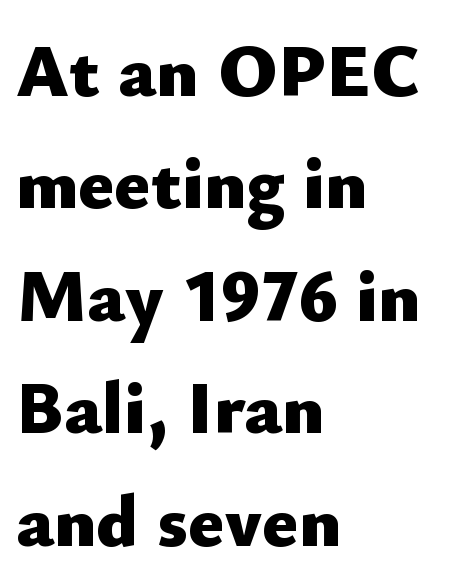
The image shows 75 px heavy sans-serif type, upright; set left-aligned, normal line spacing (1.5x), normal letter spacing, not underlined; low stroke contrast and a small x-height.
